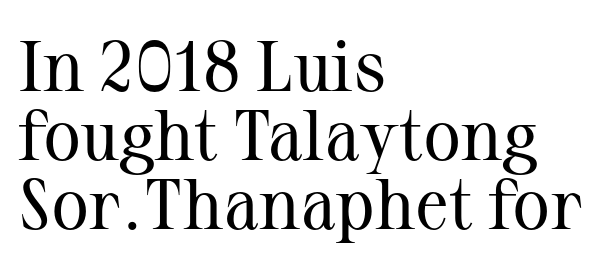
{"serif": "yes", "italic": "no", "bold": "no", "weight": "regular", "width": "normal", "stroke_contrast": "medium", "x_height": "medium", "monospaced": "no", "underline": "no", "align": "left", "line_spacing": "tight", "line_spacing_ratio": 0.97, "letter_spacing": "normal", "letter_spacing_em": 0.0, "glyph_px": 71}
